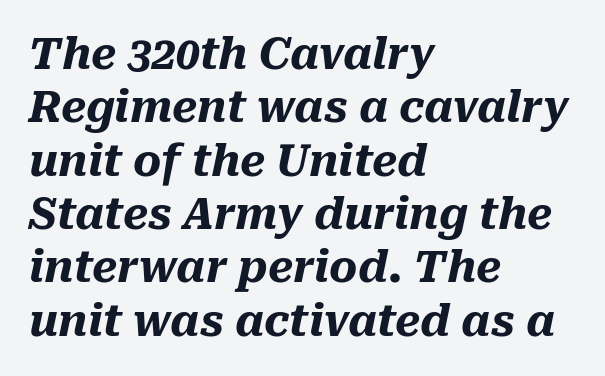
{"italic": "yes", "lean": "right", "slant_degrees": 10, "bold": "yes", "weight": "heavy", "width": "normal", "stroke_contrast": "medium", "x_height": "medium", "monospaced": "no", "underline": "no", "align": "left", "line_spacing_ratio": 1.24, "letter_spacing": "normal", "letter_spacing_em": 0.0, "glyph_px": 43}
